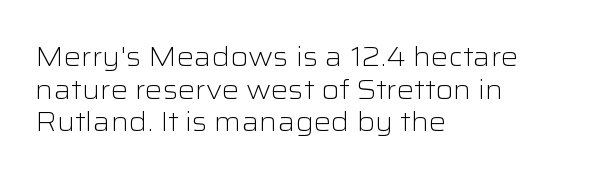
What stands out about the letter spacing? Nothing — it is the standard amount. This is not heavy type; no bold has been used. Just letters on the line, the space beneath them empty. Notice how the stems are strictly vertical — no italics here. This rendering uses left alignment, leaving the right contour irregular.
